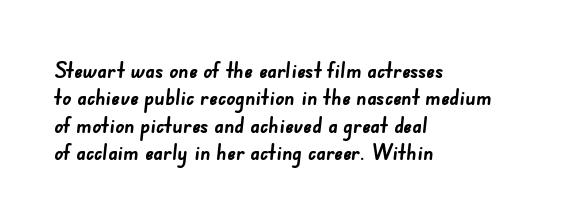
Q: Is the text bold? A: Yes.
Q: Is the text underlined? A: No.
Q: How is the paragraph aligned? A: Left-aligned.
Q: Is the spacing between letters normal or unusually wide? A: Normal.
Q: Is the spacing between lines tight, normal or loose? A: Normal.
